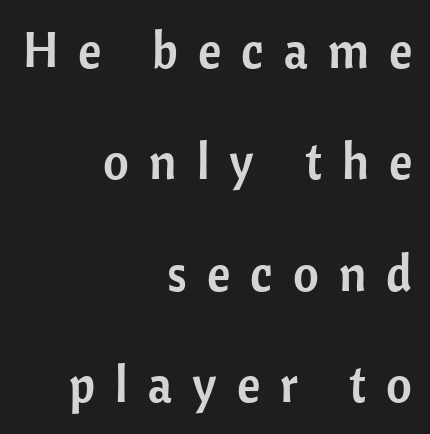
Q: Is the text italic (slanted)? A: No, it is upright.
Q: Is the typeface a serif or a sans-serif typeface? A: Sans-serif.
Q: Is the text underlined? A: No.
Q: How is the paragraph aligned? A: Right-aligned.
Q: Is the spacing between letters normal or unusually wide? A: Unusually wide.
Q: Is the spacing between lines tight, normal or loose? A: Loose.
Q: Width (condensed, normal, or wide)? A: Normal.
Q: Stroke contrast? A: Low.
Q: x-height? A: Medium.
Q: Monospaced? A: No.
